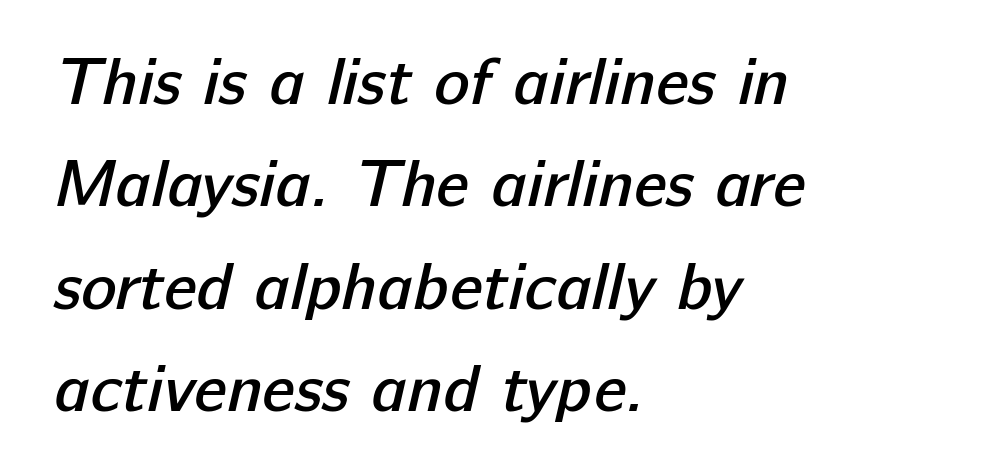
{"serif": "no", "bold": "semi", "weight": "semibold", "width": "normal", "stroke_contrast": "low", "x_height": "medium", "monospaced": "no", "underline": "no", "align": "left", "line_spacing": "normal", "line_spacing_ratio": 1.55, "letter_spacing": "normal", "letter_spacing_em": 0.0, "glyph_px": 66}
